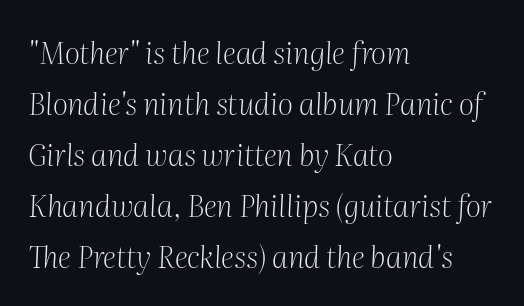
The image shows 30 px light serif type, italic (leaning right); set left-aligned, normal line spacing (1.7x), normal letter spacing, not underlined; medium stroke contrast and a medium x-height.
